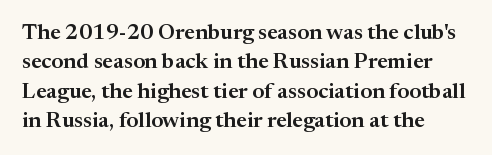
Glyph-to-glyph distance matches everyday printed text. If you drew a ruler down the left edge, every line would touch it. The letters stand upright; this is a roman face. No word sits above an underline. The line-height multiplier appears to be the usual default.
